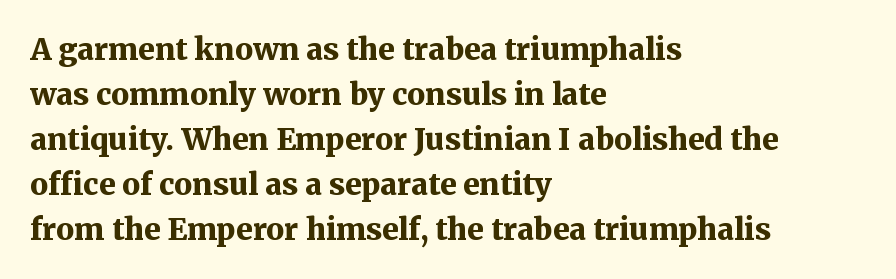
{"serif": "yes", "italic": "no", "bold": "yes", "weight": "bold", "width": "normal", "stroke_contrast": "medium", "x_height": "medium", "monospaced": "no", "underline": "no", "align": "left", "line_spacing": "normal", "line_spacing_ratio": 1.5, "letter_spacing": "normal", "letter_spacing_em": 0.0, "glyph_px": 30}
